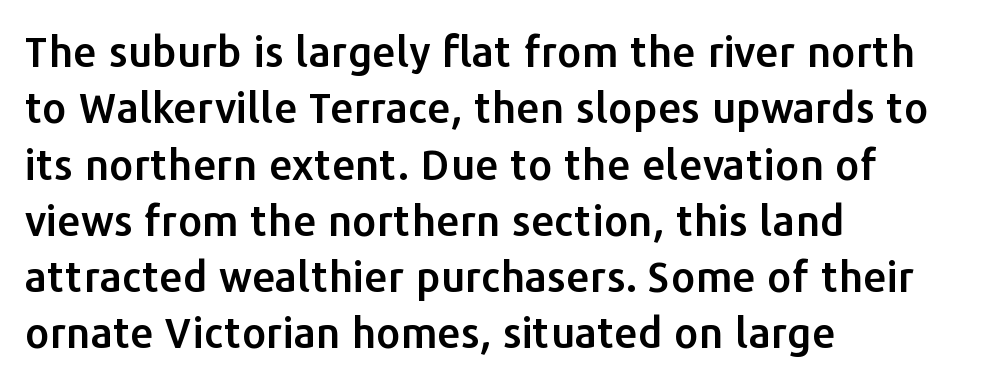
The image shows 42 px sans-serif type, upright; set left-aligned, normal line spacing (1.34x), normal letter spacing, not underlined; low stroke contrast and a medium x-height.
